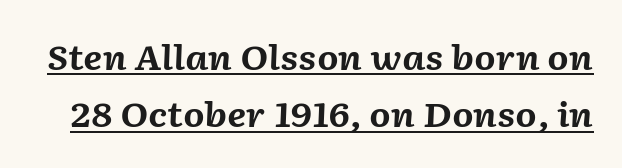
{"italic": "yes", "lean": "right", "slant_degrees": 2, "bold": "yes", "weight": "bold", "width": "normal", "stroke_contrast": "medium", "x_height": "medium", "monospaced": "no", "underline": "yes", "line_spacing": "normal", "line_spacing_ratio": 1.69, "letter_spacing": "normal", "letter_spacing_em": 0.0, "glyph_px": 34}
